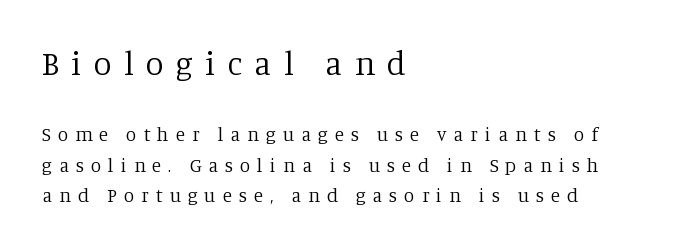
Typographically, this falls in the serif category. The rendering uses a moderate line-height, typical for paragraphs. If you squint, the top block still reads clearly — it's the larger of the two. Summary of weight: not heavy and not bold. In CSS terms this would be text-align: left.
